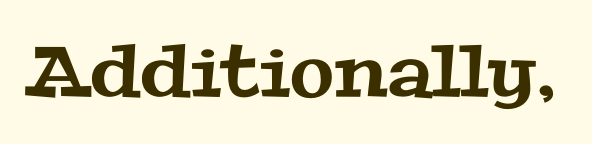
Q: Is the typeface a serif or a sans-serif typeface? A: Serif.
Q: Is the text underlined? A: No.
Q: Is the spacing between letters normal or unusually wide? A: Normal.
Q: Width (condensed, normal, or wide)? A: Wide.
Q: Stroke contrast? A: Medium.
Q: x-height? A: Medium.
Q: Monospaced? A: No.
